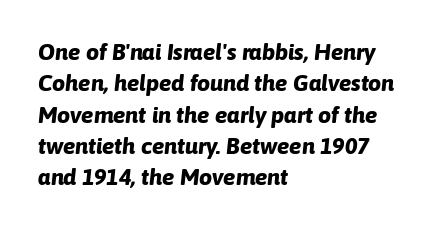
Words appear dense and cohesive because spacing is normal. A bare baseline throughout the passage. Regular leading. Compared with an ordinary text face, these strokes are far heavier — a full bold.
